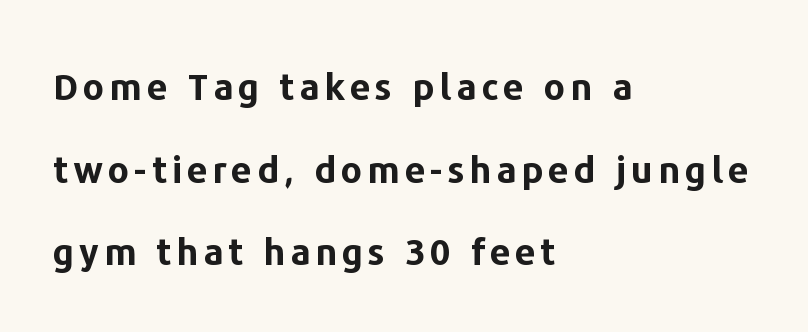
Q: Is the text bold? A: Yes.
Q: Is the text italic (slanted)? A: No, it is upright.
Q: Is the typeface a serif or a sans-serif typeface? A: Sans-serif.
Q: Is the text underlined? A: No.
Q: How is the paragraph aligned? A: Left-aligned.
Q: Is the spacing between lines tight, normal or loose? A: Loose.
Q: Width (condensed, normal, or wide)? A: Normal.
Q: Stroke contrast? A: Low.
Q: x-height? A: Medium.
Q: Monospaced? A: No.
